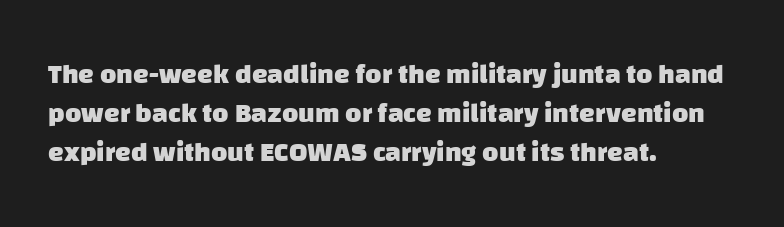
The image shows 28 px heavy sans-serif type; set left-aligned, normal line spacing (1.39x), normal letter spacing, not underlined; low stroke contrast and a large x-height.
